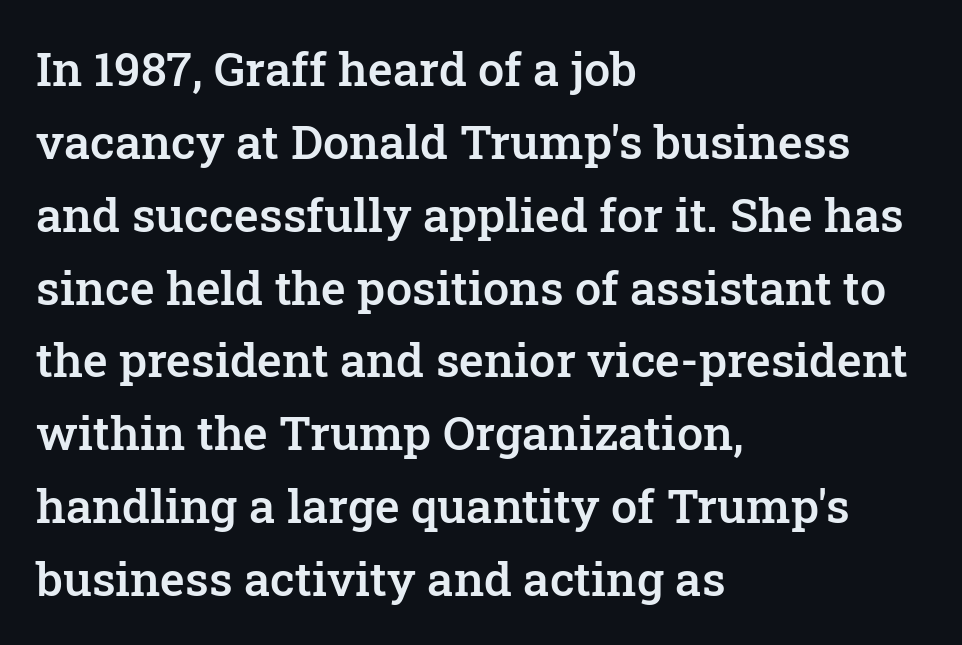
The image shows 47 px semibold serif type, upright; set left-aligned, normal line spacing (1.55x), normal letter spacing, not underlined; low stroke contrast and a medium x-height.
